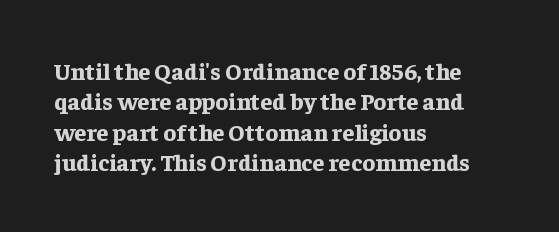
Q: Is the text bold? A: Yes.
Q: Is the text italic (slanted)? A: No, it is upright.
Q: Is the text underlined? A: No.
Q: How is the paragraph aligned? A: Left-aligned.
Q: Is the spacing between letters normal or unusually wide? A: Normal.
Q: Is the spacing between lines tight, normal or loose? A: Normal.
